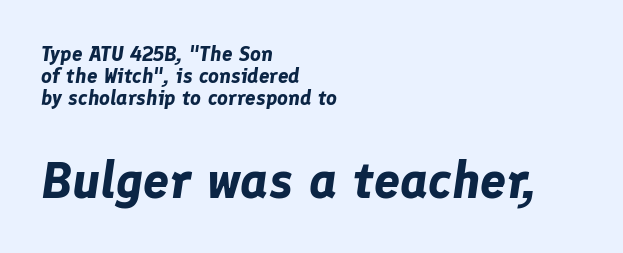
The image shows 52 px bold type, italic (leaning right); set left-aligned, tight line spacing (1.04x), normal letter spacing, not underlined; the second (bottom) block is 2.48x larger; low stroke contrast and a medium x-height.
